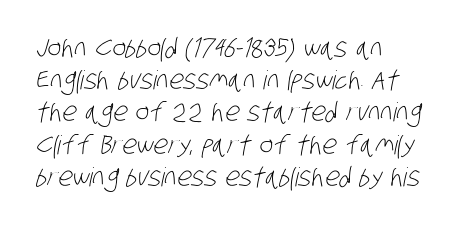
{"bold": "no", "underline": "no", "align": "left", "line_spacing_ratio": 1.24, "letter_spacing": "normal", "letter_spacing_em": 0.0, "glyph_px": 26}
